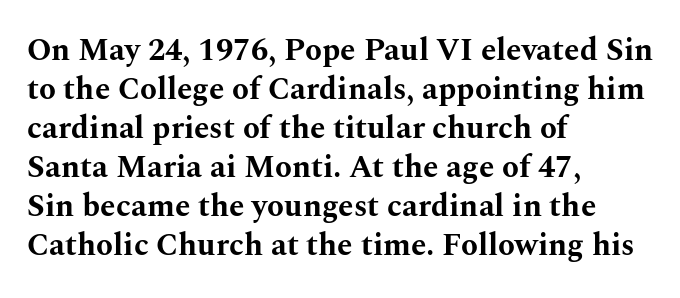
{"serif": "yes", "italic": "no", "bold": "yes", "weight": "bold", "width": "wide", "stroke_contrast": "medium", "x_height": "medium", "monospaced": "no", "underline": "no", "align": "left", "line_spacing": "normal", "line_spacing_ratio": 1.26, "letter_spacing": "normal", "letter_spacing_em": 0.0, "glyph_px": 31}
